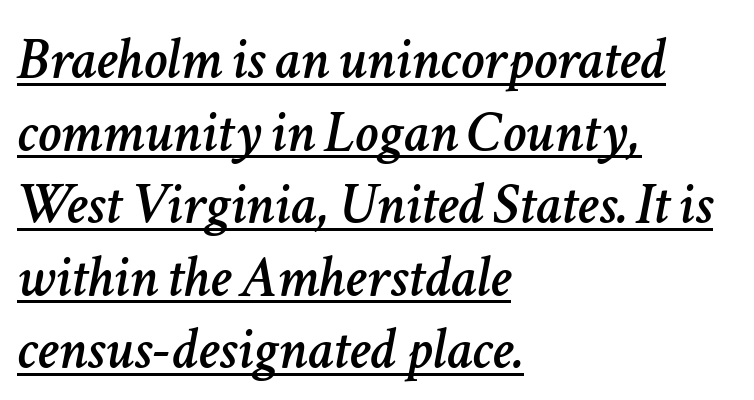
{"italic": "yes", "lean": "right", "slant_degrees": 11, "width": "normal", "stroke_contrast": "low", "x_height": "medium", "monospaced": "no", "underline": "yes", "align": "left", "line_spacing_ratio": 1.23, "letter_spacing": "normal", "letter_spacing_em": 0.0, "glyph_px": 59}
